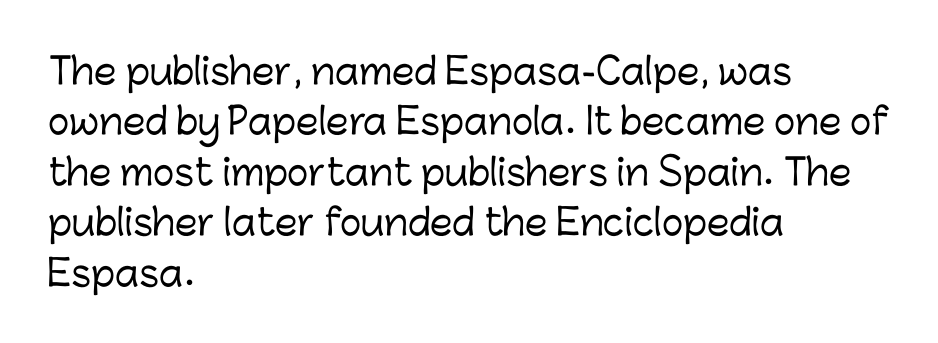
{"serif": "no", "italic": "no", "width": "normal", "stroke_contrast": "low", "x_height": "medium", "monospaced": "no", "underline": "no", "align": "left", "line_spacing": "normal", "line_spacing_ratio": 1.4, "letter_spacing": "normal", "letter_spacing_em": 0.0, "glyph_px": 36}
